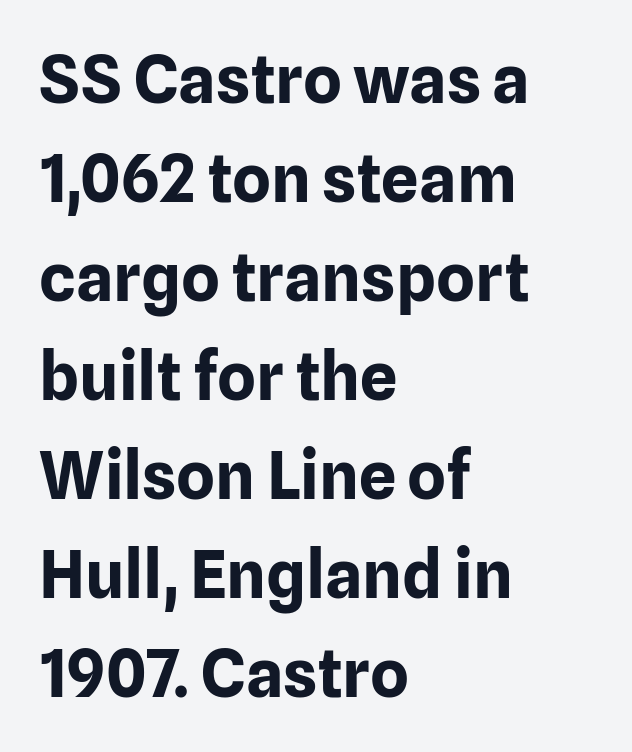
Q: Is the text bold? A: Yes.
Q: Is the text italic (slanted)? A: No, it is upright.
Q: Is the typeface a serif or a sans-serif typeface? A: Sans-serif.
Q: Is the text underlined? A: No.
Q: How is the paragraph aligned? A: Left-aligned.
Q: Is the spacing between letters normal or unusually wide? A: Normal.
Q: Is the spacing between lines tight, normal or loose? A: Normal.
Q: Width (condensed, normal, or wide)? A: Normal.
Q: Stroke contrast? A: Low.
Q: x-height? A: Medium.
Q: Monospaced? A: No.
